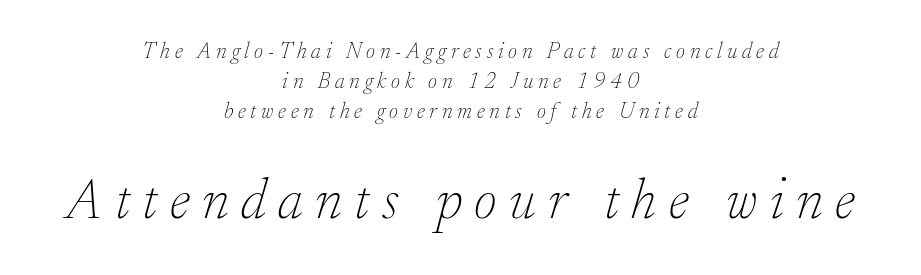
The image shows 56 px thin serif type, italic (leaning right); set centered, normal line spacing (1.37x), unusually wide letter spacing (+0.22 em), not underlined; the second (bottom) block is 2.55x larger; low stroke contrast and a small x-height.
